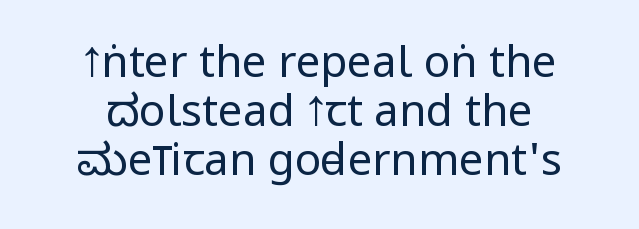
{"serif": "no", "italic": "no", "bold": "no", "weight": "regular", "width": "condensed", "stroke_contrast": "low", "x_height": "large", "monospaced": "no", "underline": "no", "align": "center", "line_spacing": "tight", "line_spacing_ratio": 1.11, "letter_spacing": "normal", "letter_spacing_em": 0.0, "glyph_px": 44}
